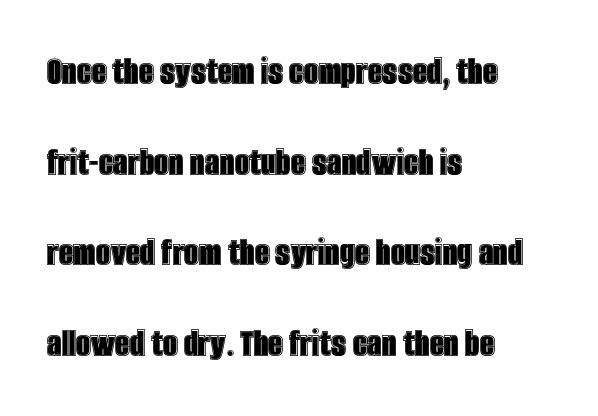
Q: Is the text italic (slanted)? A: No, it is upright.
Q: Is the text underlined? A: No.
Q: How is the paragraph aligned? A: Left-aligned.
Q: Is the spacing between letters normal or unusually wide? A: Normal.
Q: Is the spacing between lines tight, normal or loose? A: Loose.
Q: Width (condensed, normal, or wide)? A: Condensed.
Q: x-height? A: Large.
Q: Monospaced? A: No.
